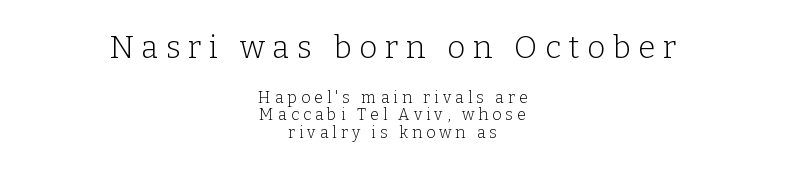
The image shows 31 px light serif type, upright; set centered, tight line spacing (1.1x), unusually wide letter spacing (+0.25 em), not underlined; the first (top) block is 1.94x larger; low stroke contrast and a medium x-height.
